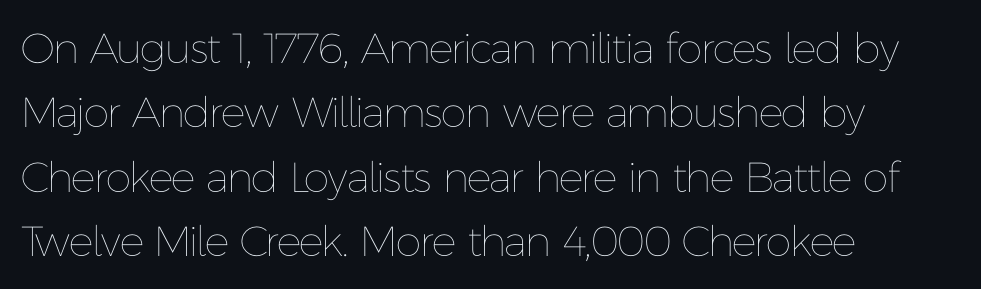
The image shows 42 px thin type, upright; set left-aligned, normal line spacing (1.53x), normal letter spacing, not underlined; low stroke contrast and a medium x-height.
